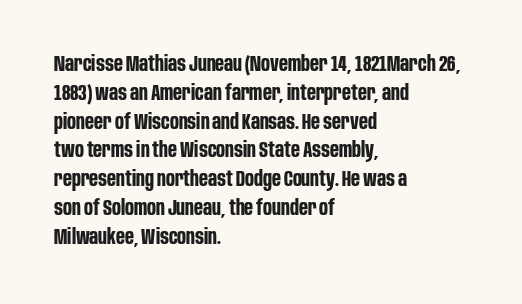
Q: Is the text bold? A: Yes.
Q: Is the text italic (slanted)? A: No, it is upright.
Q: Is the text underlined? A: No.
Q: How is the paragraph aligned? A: Left-aligned.
Q: Is the spacing between letters normal or unusually wide? A: Normal.
Q: Is the spacing between lines tight, normal or loose? A: Normal.
